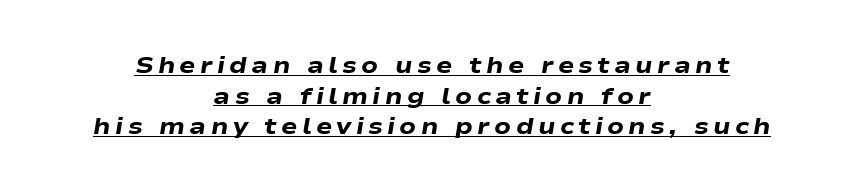
{"italic": "yes", "lean": "right", "slant_degrees": 9, "bold": "yes", "underline": "yes", "align": "center", "line_spacing": "normal", "line_spacing_ratio": 1.28, "glyph_px": 24}
